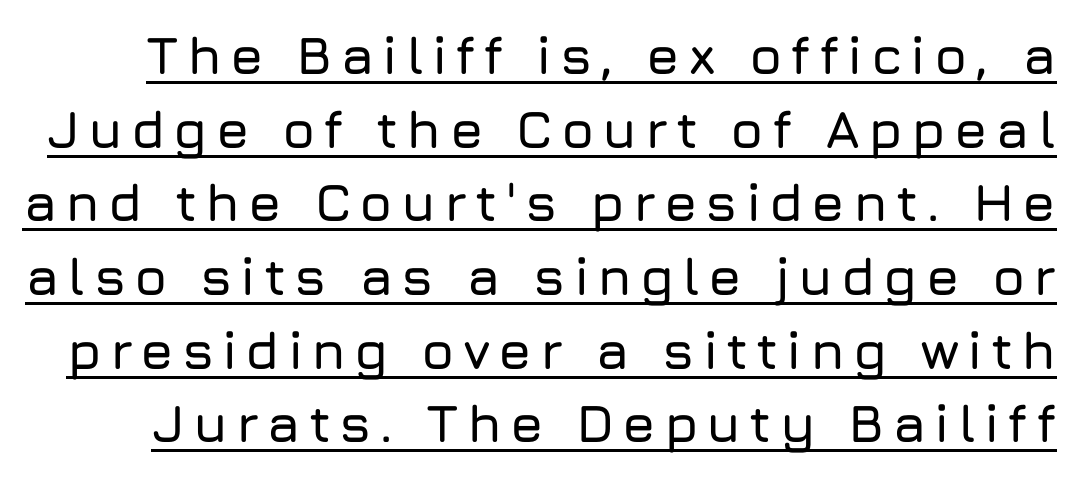
The rendering uses natural spacing where letterforms have individual widths. The lettering holds an erect, upright posture throughout. Students, observe the line beneath the letters — that is underlining. The rows are spaced the way most documents space them. Observe the absence of serifs on each vertical stroke in this sample.
